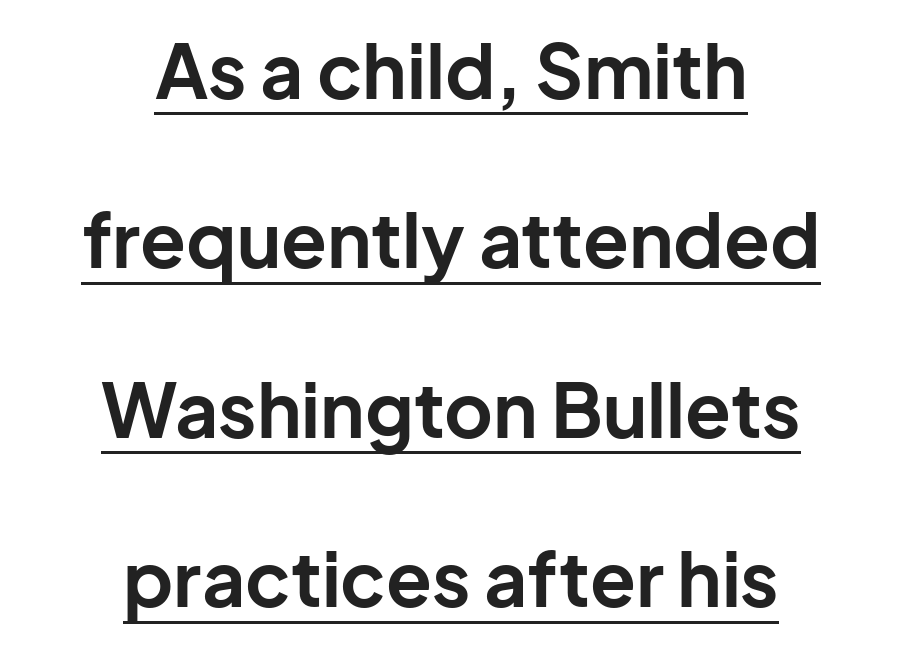
The image shows 75 px bold sans-serif type, upright; set centered, loose line spacing (2.26x), normal letter spacing, underlined; low stroke contrast and a medium x-height.
